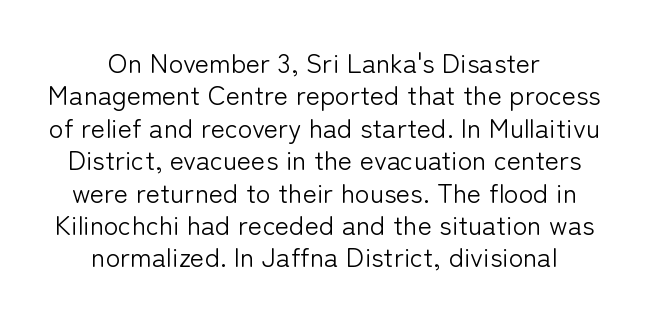
{"italic": "no", "bold": "no", "underline": "no", "align": "center", "line_spacing_ratio": 1.2, "letter_spacing": "normal", "letter_spacing_em": 0.0, "glyph_px": 27}
